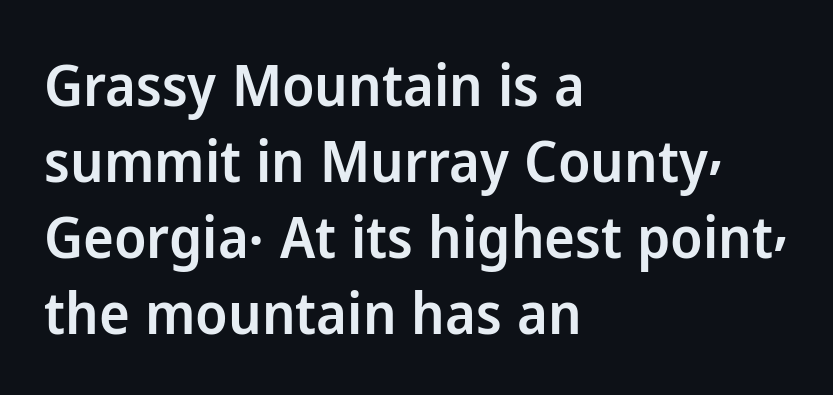
{"serif": "no", "italic": "no", "bold": "semi", "weight": "semibold", "width": "normal", "stroke_contrast": "low", "x_height": "medium", "monospaced": "no", "underline": "no", "align": "left", "line_spacing": "normal", "line_spacing_ratio": 1.31, "letter_spacing": "normal", "letter_spacing_em": 0.0, "glyph_px": 58}
